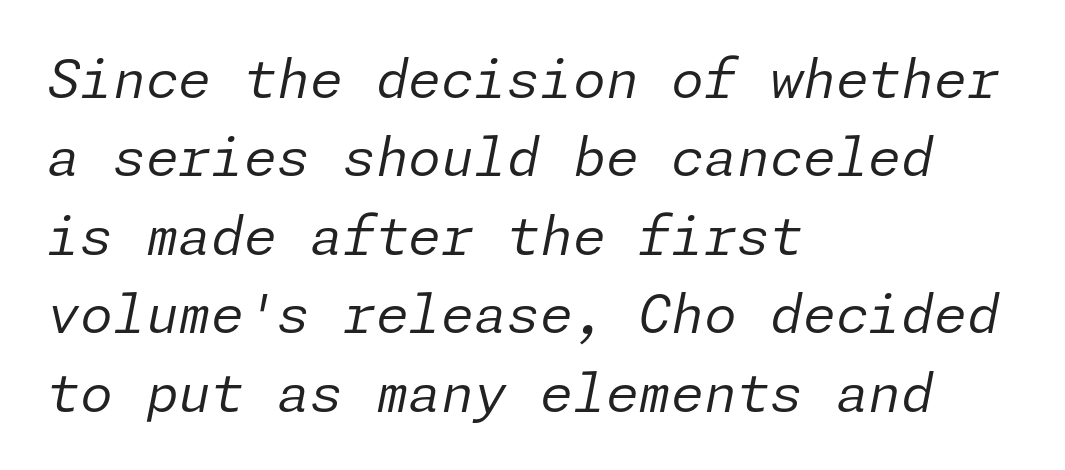
Q: Is the text bold? A: No.
Q: Is the text italic (slanted)? A: Yes, it leans right by about 11 degrees.
Q: Is the text underlined? A: No.
Q: How is the paragraph aligned? A: Left-aligned.
Q: Is the spacing between letters normal or unusually wide? A: Normal.
Q: Is the spacing between lines tight, normal or loose? A: Normal.
Q: Width (condensed, normal, or wide)? A: Normal.
Q: Stroke contrast? A: Low.
Q: x-height? A: Medium.
